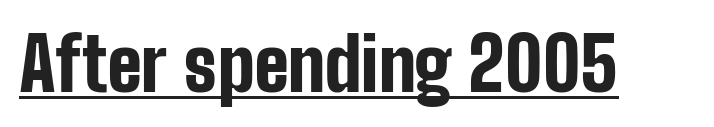
{"serif": "no", "italic": "no", "bold": "yes", "weight": "bold", "width": "condensed", "stroke_contrast": "low", "x_height": "medium", "monospaced": "no", "underline": "yes", "letter_spacing": "normal", "letter_spacing_em": 0.0, "glyph_px": 74}
